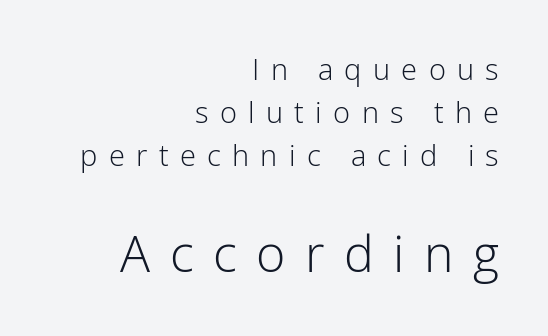
{"serif": "no", "italic": "no", "bold": "no", "weight": "light", "width": "normal", "stroke_contrast": "low", "x_height": "medium", "monospaced": "no", "underline": "no", "align": "right", "line_spacing": "normal", "line_spacing_ratio": 1.48, "letter_spacing": "wide", "letter_spacing_em": 0.39, "larger_block": "second", "size_ratio": 1.72, "glyph_px": 50}
